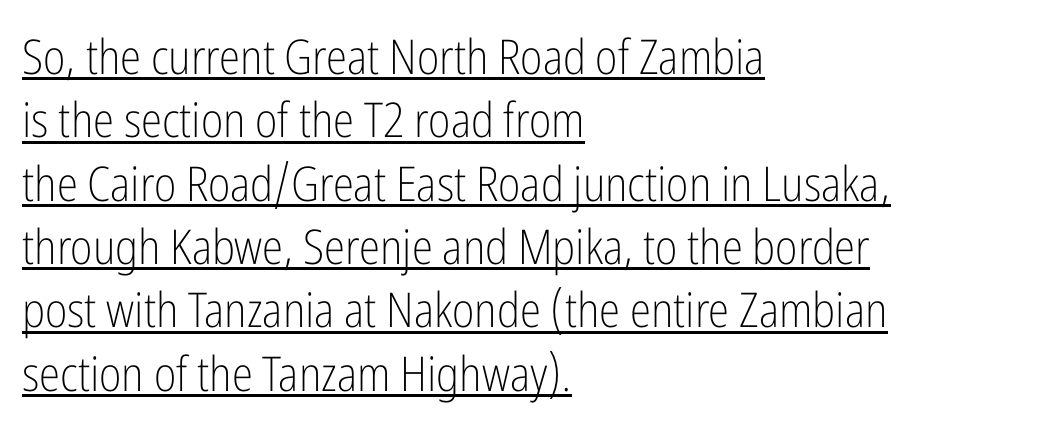
The image shows 48 px light, condensed sans-serif type, upright; set left-aligned, normal line spacing (1.32x), normal letter spacing, underlined; low stroke contrast and a medium x-height.
